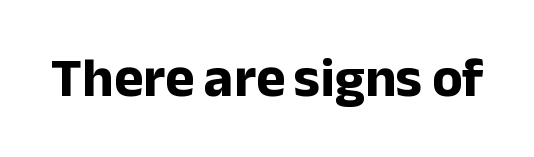
Q: Is the text bold? A: Yes.
Q: Is the text italic (slanted)? A: No, it is upright.
Q: Is the typeface a serif or a sans-serif typeface? A: Sans-serif.
Q: Is the text underlined? A: No.
Q: Is the spacing between letters normal or unusually wide? A: Normal.
Q: Width (condensed, normal, or wide)? A: Normal.
Q: Stroke contrast? A: Low.
Q: x-height? A: Medium.
Q: Monospaced? A: No.
